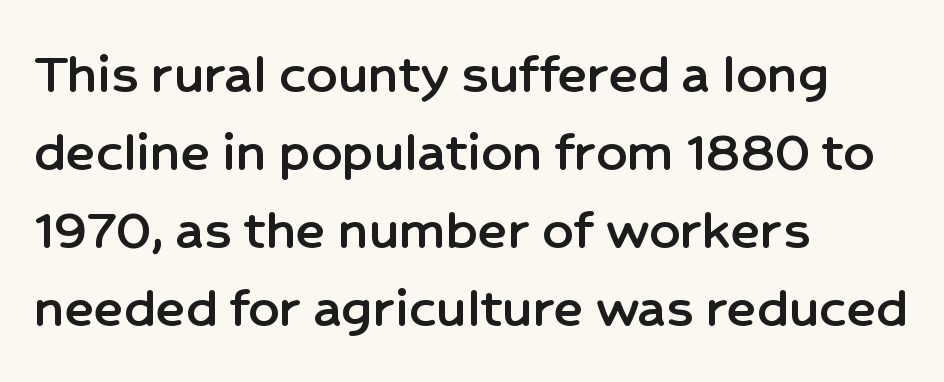
{"serif": "no", "italic": "no", "width": "normal", "stroke_contrast": "low", "x_height": "medium", "monospaced": "no", "underline": "no", "align": "left", "line_spacing": "normal", "line_spacing_ratio": 1.28, "letter_spacing": "normal", "letter_spacing_em": 0.0, "glyph_px": 61}
